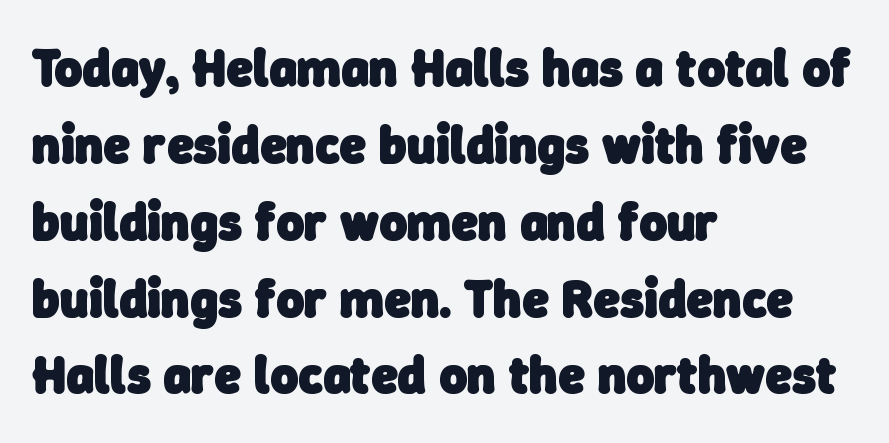
The image shows 53 px heavy sans-serif type; set left-aligned, normal line spacing (1.45x), normal letter spacing, not underlined; low stroke contrast and a medium x-height.
